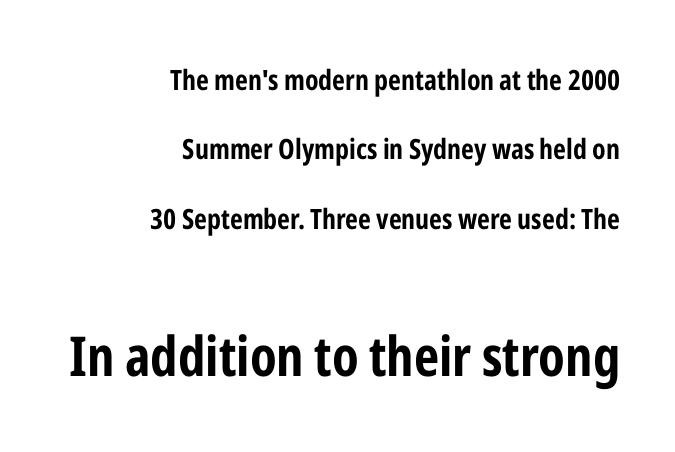
Q: Is the text bold? A: Yes.
Q: Is the text italic (slanted)? A: No, it is upright.
Q: Is the typeface a serif or a sans-serif typeface? A: Sans-serif.
Q: Is the text underlined? A: No.
Q: How is the paragraph aligned? A: Right-aligned.
Q: Is the spacing between letters normal or unusually wide? A: Normal.
Q: Is the spacing between lines tight, normal or loose? A: Loose.
Q: Which block of text is set in a larger size, the first (top) or the second (bottom)? A: The second (bottom) one.
Q: Width (condensed, normal, or wide)? A: Condensed.
Q: Stroke contrast? A: Low.
Q: x-height? A: Medium.
Q: Monospaced? A: No.
